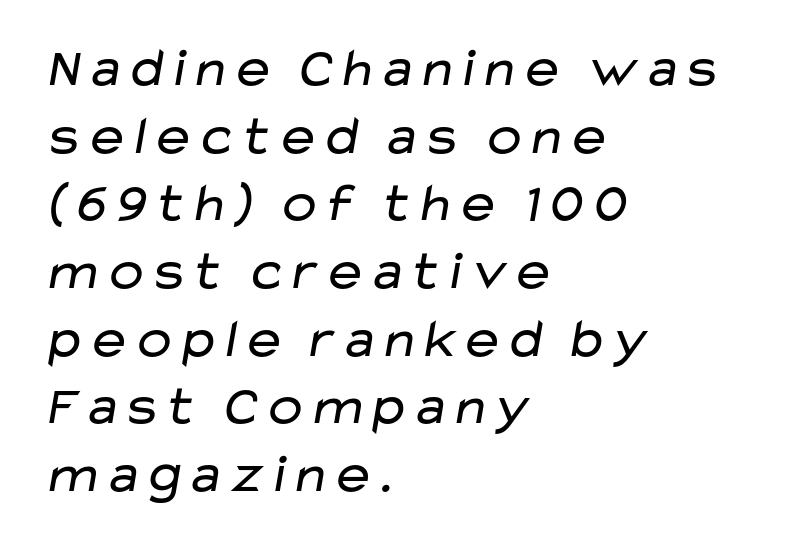
{"serif": "no", "bold": "no", "weight": "regular", "width": "wide", "stroke_contrast": "low", "x_height": "medium", "monospaced": "no", "underline": "no", "align": "left", "line_spacing_ratio": 1.23, "letter_spacing": "normal", "letter_spacing_em": 0.0, "glyph_px": 55}
